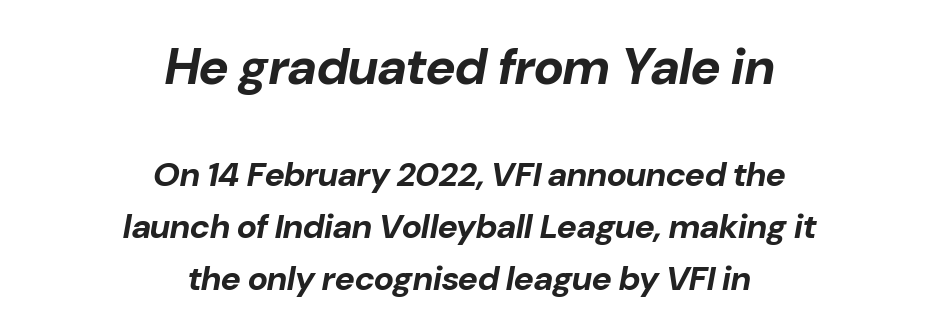
This is heavy type, rendered in bold. Top chunk: large. Bottom chunk: small. These lines are rendered in a variable-pitch font. Each row of text sits above clean, open space. What stands out about the letter spacing? Nothing — it is the standard amount. This is oblique type, the kind used for emphasis or titles.
